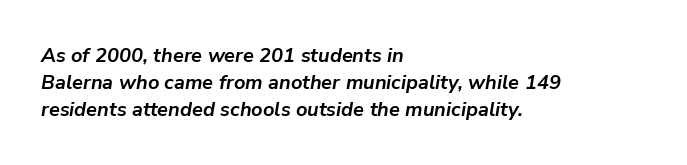
{"italic": "yes", "lean": "right", "slant_degrees": 9, "bold": "yes", "underline": "no", "align": "left", "line_spacing": "normal", "line_spacing_ratio": 1.35, "letter_spacing": "normal", "letter_spacing_em": 0.0, "glyph_px": 20}
